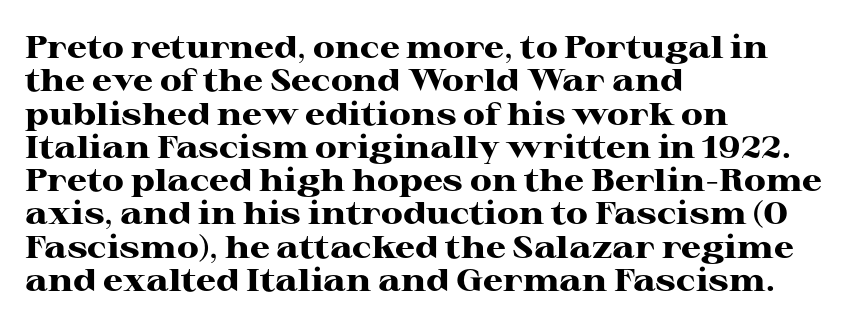
Q: Is the text bold? A: Yes.
Q: Is the text italic (slanted)? A: No, it is upright.
Q: Is the typeface a serif or a sans-serif typeface? A: Serif.
Q: Is the text underlined? A: No.
Q: How is the paragraph aligned? A: Left-aligned.
Q: Is the spacing between letters normal or unusually wide? A: Normal.
Q: Is the spacing between lines tight, normal or loose? A: Tight.
Q: Width (condensed, normal, or wide)? A: Wide.
Q: Stroke contrast? A: High.
Q: x-height? A: Medium.
Q: Monospaced? A: No.
